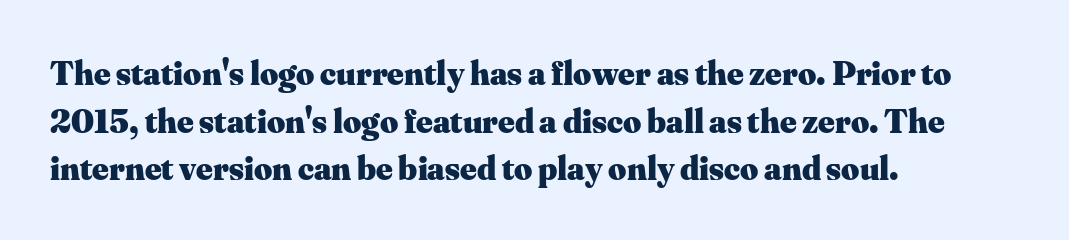
The image shows 35 px heavy serif type, upright; set left-aligned, normal line spacing (1.36x), normal letter spacing, not underlined; medium stroke contrast and a small x-height.
